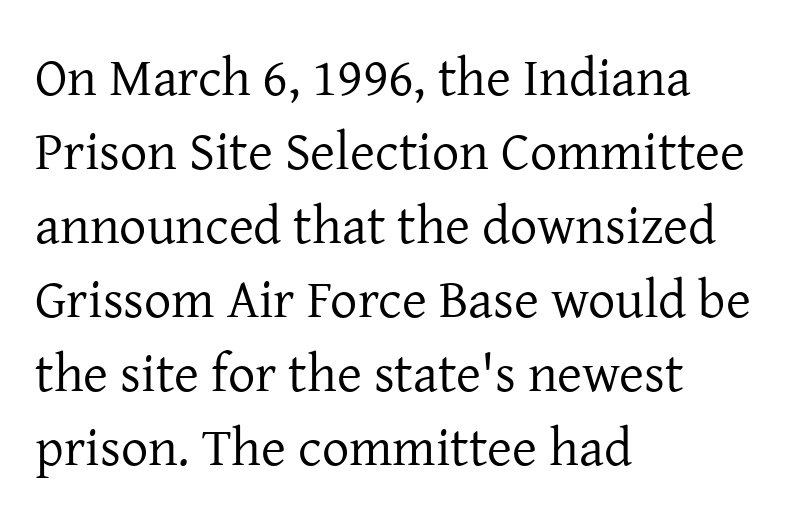
Notice how the stems are strictly vertical — no italics here. Horizontal alignment here is leftward, the default for most running prose. Type without underlining. Does the leading feel generous? No, just average.
